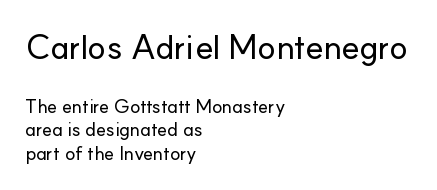
The image shows 34 px sans-serif type, upright; set left-aligned, line spacing 1.23x, normal letter spacing, not underlined; the first (top) block is 1.79x larger; low stroke contrast and a small x-height.
